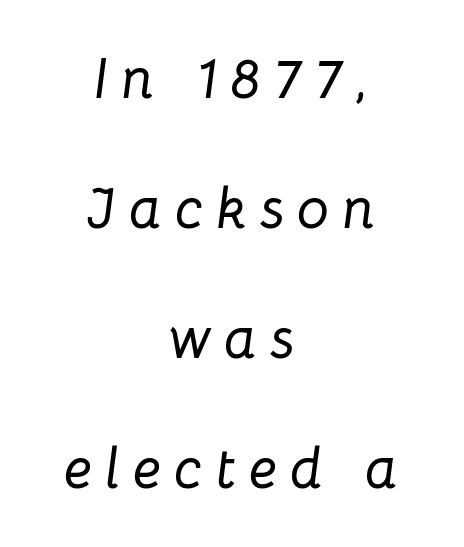
The image shows 57 px text type, italic (leaning right); set centered, loose line spacing (2.28x), unusually wide letter spacing (+0.23 em), not underlined; low stroke contrast and a medium x-height.
